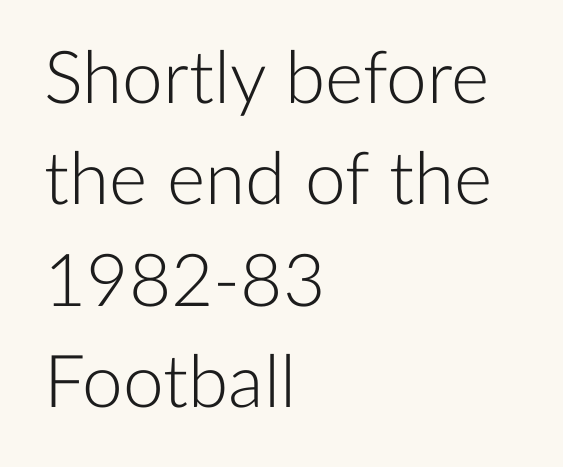
{"serif": "no", "italic": "no", "bold": "no", "weight": "light", "width": "normal", "stroke_contrast": "low", "x_height": "medium", "monospaced": "no", "underline": "no", "align": "left", "line_spacing": "normal", "line_spacing_ratio": 1.39, "letter_spacing": "normal", "letter_spacing_em": 0.0, "glyph_px": 73}
